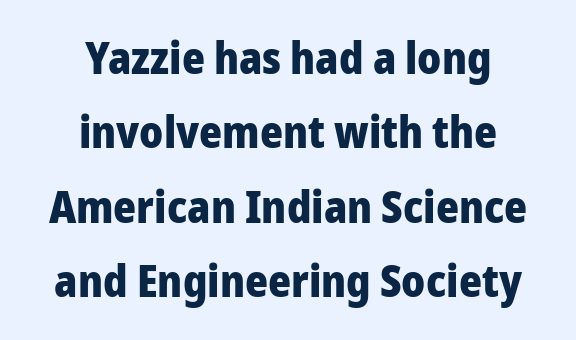
Varying glyph widths throughout — classic text-font behaviour. In CSS terms this would be text-align: center. Clear beneath every line of the passage. Does the leading feel generous? No, just average.
